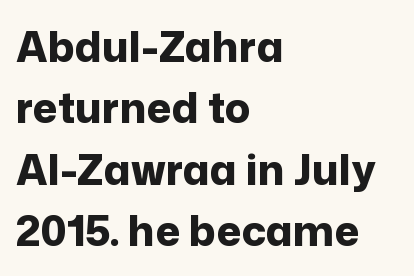
The image shows 42 px bold sans-serif type, upright; set left-aligned, normal line spacing (1.46x), normal letter spacing, not underlined; low stroke contrast and a medium x-height.
